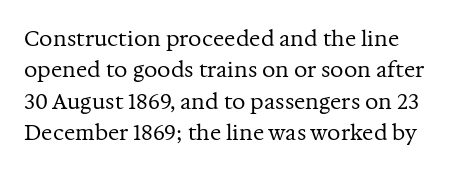
Q: Is the text bold? A: No.
Q: Is the text italic (slanted)? A: No, it is upright.
Q: Is the text underlined? A: No.
Q: How is the paragraph aligned? A: Left-aligned.
Q: Is the spacing between letters normal or unusually wide? A: Normal.
Q: Is the spacing between lines tight, normal or loose? A: Normal.
